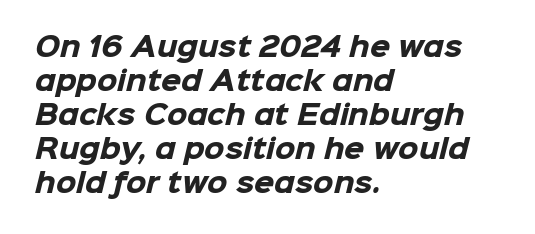
The image shows 26 px bold type; set left-aligned, normal line spacing (1.31x), normal letter spacing, not underlined.
